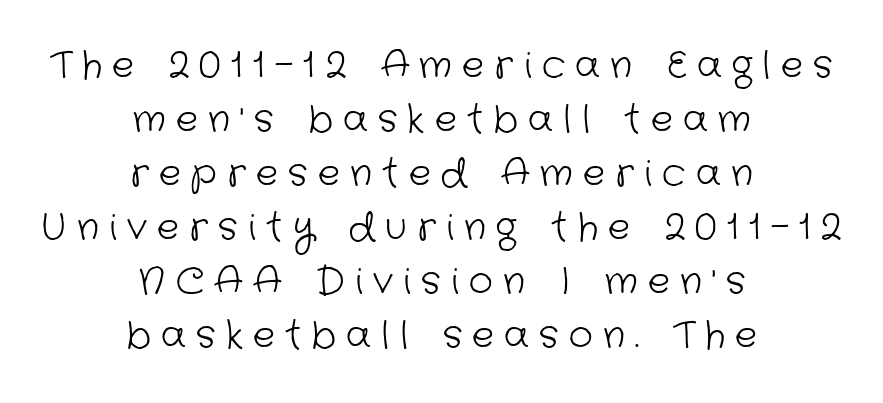
Think of a printed novel: that variable character pitch is what you see here. The whitespace from short lines is split evenly between both sides. Notice how descenders clear the ascenders below comfortably — that's standard leading. Compared with typical body copy, the letter spacing here is much looser.
